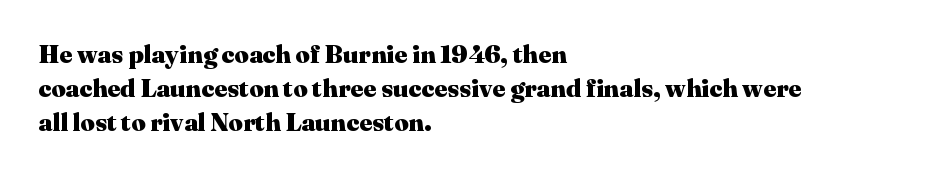
The lines in this sample share a left origin and differ only in where they stop. Summary of vertical rhythm: regular, with standard interline spacing. Italic: no, the glyphs are upright roman. The letterforms sit shoulder to shoulder at normal distance. Set as a true bold cut, around the 700 mark. The baseline area is clear.
